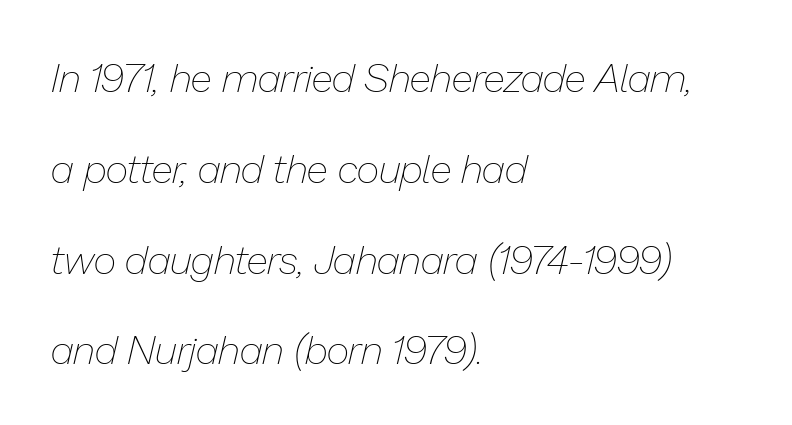
{"italic": "yes", "lean": "right", "slant_degrees": 13, "bold": "no", "weight": "thin", "width": "normal", "stroke_contrast": "low", "x_height": "medium", "monospaced": "no", "underline": "no", "align": "left", "line_spacing": "loose", "line_spacing_ratio": 2.27, "letter_spacing": "normal", "letter_spacing_em": 0.0, "glyph_px": 40}
